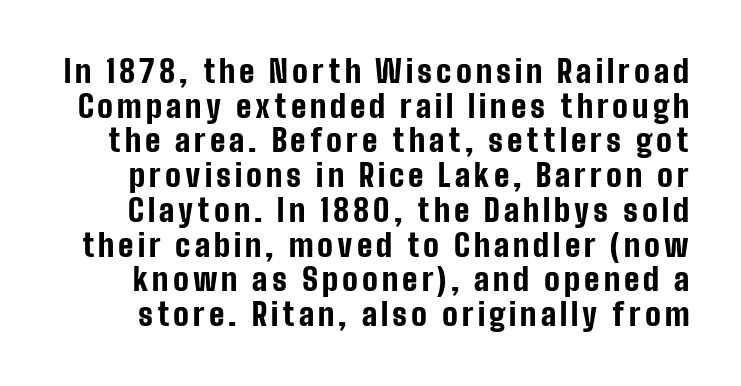
Ordinary non-slanted type is in use. This is sans-serif lettering, the kind often seen on screens and signage. Any mark beneath the type? The region is blank. Vertically, the passage feels compressed, each row crowding the next. A typesetter would call this proportional, since set widths differ per character. The letters are bold, with thick, heavy strokes.
